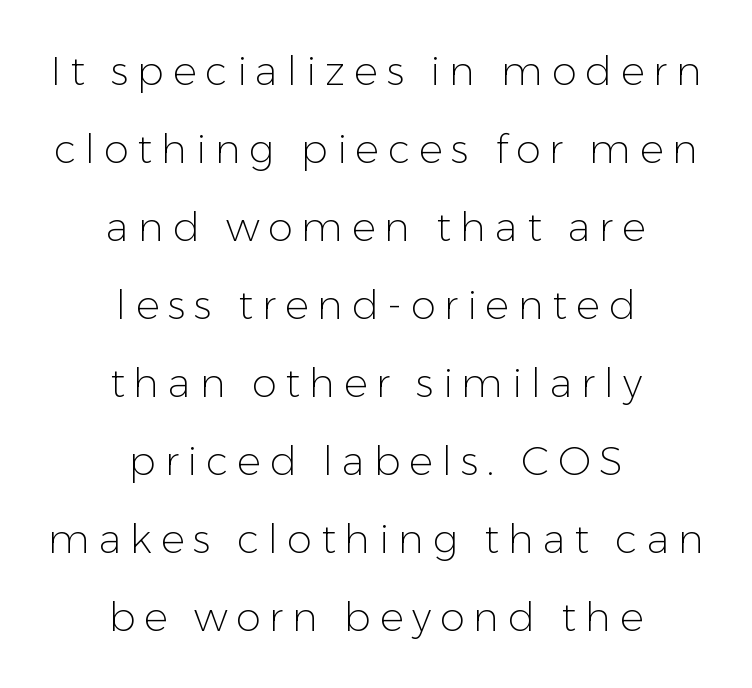
The rendering shows plain stroke endings on the letterforms — a sans-serif design. It's the straight-up-and-down kind of type. Teacher's note: observe the equal gaps on both sides — that is centered alignment. The foot of each line stays bare and open.
